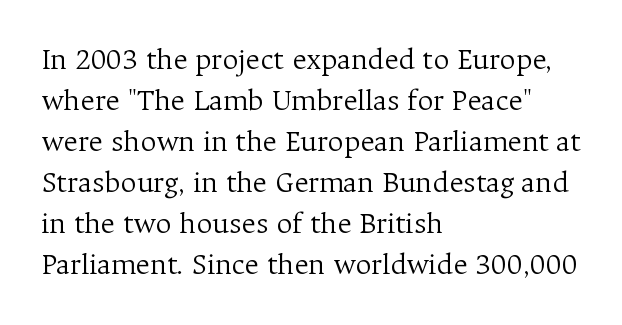
Q: Is the text bold? A: No.
Q: Is the text italic (slanted)? A: No, it is upright.
Q: Is the typeface a serif or a sans-serif typeface? A: Serif.
Q: Is the text underlined? A: No.
Q: How is the paragraph aligned? A: Left-aligned.
Q: Is the spacing between letters normal or unusually wide? A: Normal.
Q: Is the spacing between lines tight, normal or loose? A: Normal.
Q: Width (condensed, normal, or wide)? A: Normal.
Q: Stroke contrast? A: Medium.
Q: x-height? A: Medium.
Q: Monospaced? A: No.
